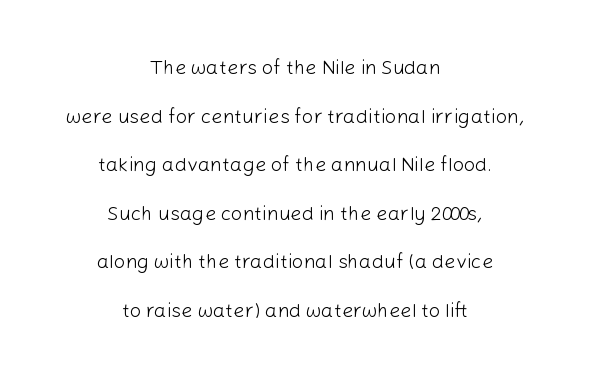
{"italic": "no", "bold": "no", "underline": "no", "align": "center", "line_spacing": "loose", "line_spacing_ratio": 2.43, "letter_spacing": "normal", "letter_spacing_em": 0.0, "glyph_px": 20}
